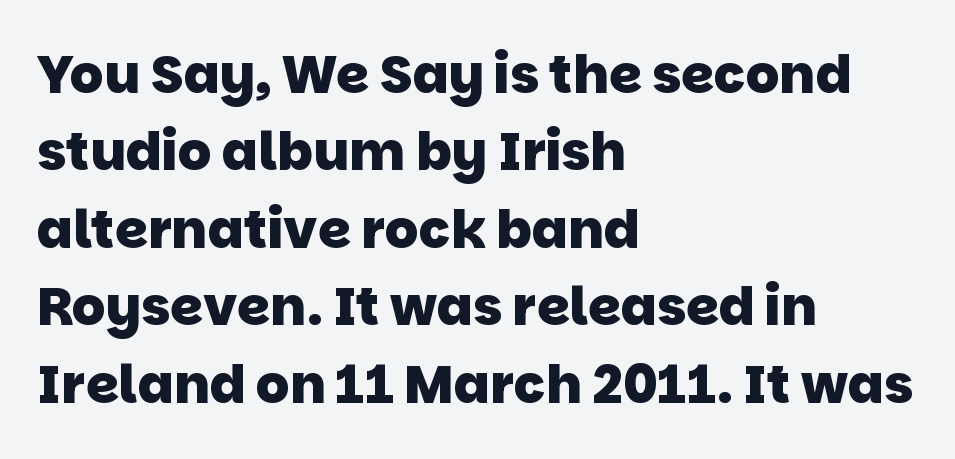
The image shows 53 px heavy sans-serif type; set left-aligned, normal line spacing (1.46x), normal letter spacing, not underlined; low stroke contrast and a large x-height.
